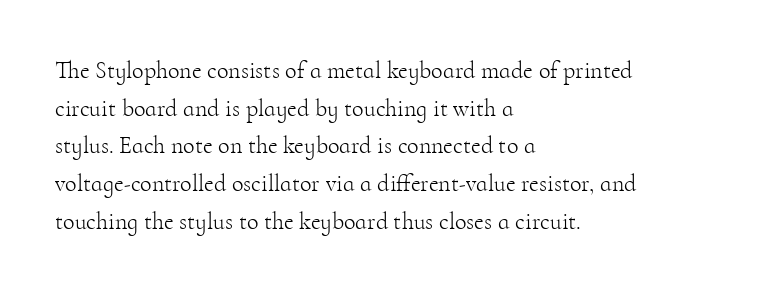
The image shows 24 px text type, upright; set left-aligned, normal line spacing (1.57x), normal letter spacing, not underlined.
